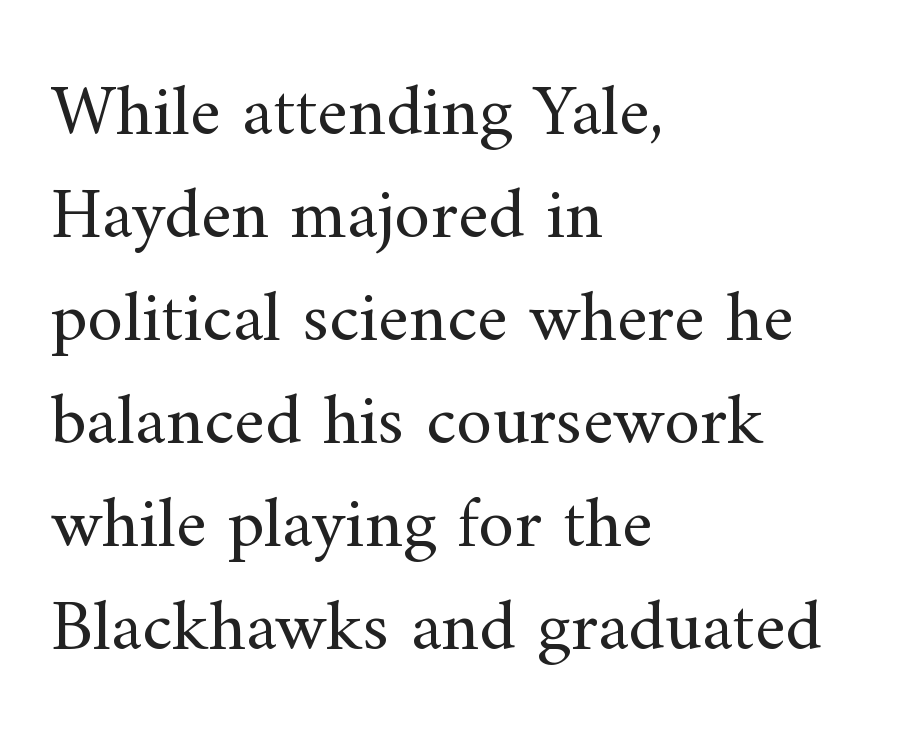
{"serif": "yes", "italic": "no", "bold": "no", "weight": "regular", "width": "normal", "stroke_contrast": "medium", "x_height": "small", "monospaced": "no", "underline": "no", "align": "left", "line_spacing": "normal", "line_spacing_ratio": 1.41, "letter_spacing": "normal", "letter_spacing_em": 0.0, "glyph_px": 73}
